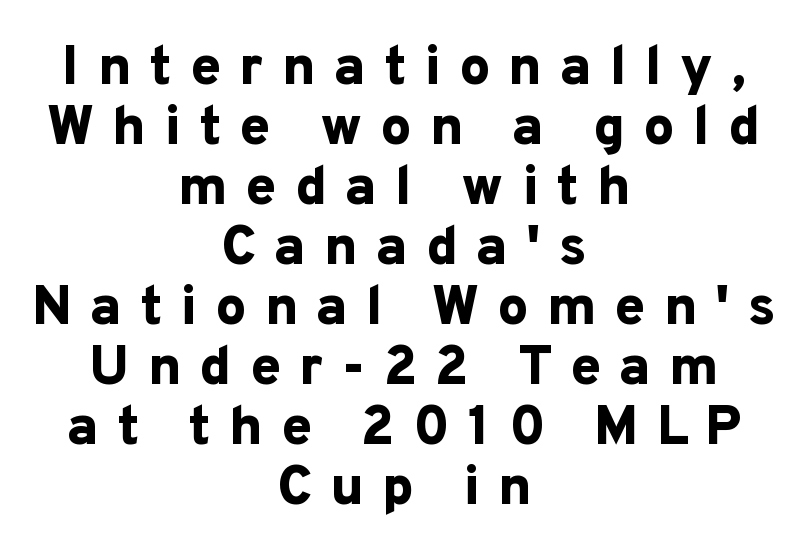
Is this a fixed-width face? No — the glyphs have proportional, varying widths. Loose tracking; the words dissolve into strings of separated letters. The area under the type is left untouched. The specimen reads as upright at a glance.
